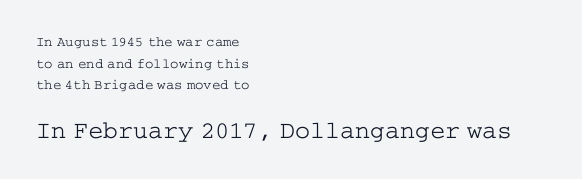
Summary of vertical rhythm: regular, with standard interline spacing. Line starts are locked; line ends wander. Tracking here is standard; glyphs follow each other at the usual distance. Honestly, there is no underline to notice here at all. Counters stay open thanks to moderate or lighter strokes.
